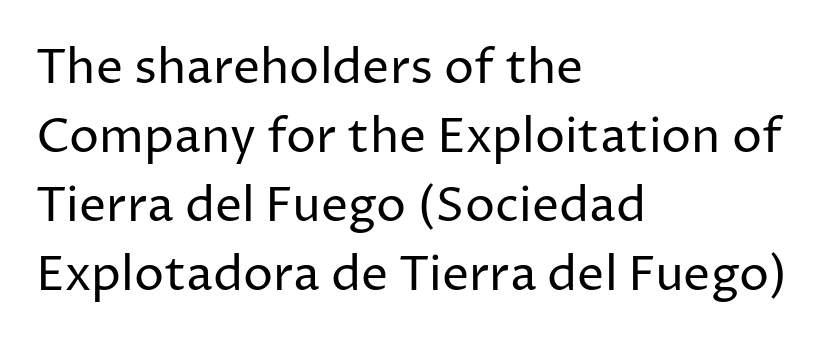
Q: Is the text bold? A: No.
Q: Is the text italic (slanted)? A: No, it is upright.
Q: Is the typeface a serif or a sans-serif typeface? A: Sans-serif.
Q: Is the text underlined? A: No.
Q: How is the paragraph aligned? A: Left-aligned.
Q: Is the spacing between letters normal or unusually wide? A: Normal.
Q: Is the spacing between lines tight, normal or loose? A: Normal.
Q: Width (condensed, normal, or wide)? A: Normal.
Q: Stroke contrast? A: Low.
Q: x-height? A: Medium.
Q: Monospaced? A: No.
